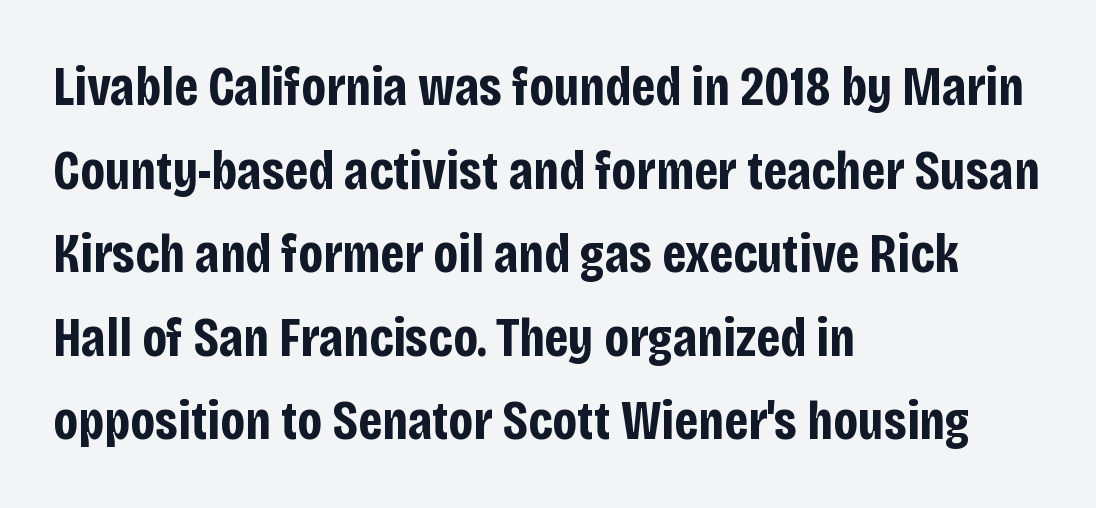
{"serif": "no", "italic": "no", "bold": "yes", "weight": "bold", "width": "condensed", "stroke_contrast": "low", "x_height": "large", "monospaced": "no", "underline": "no", "align": "left", "line_spacing": "normal", "line_spacing_ratio": 1.52, "letter_spacing": "normal", "letter_spacing_em": 0.0, "glyph_px": 55}
